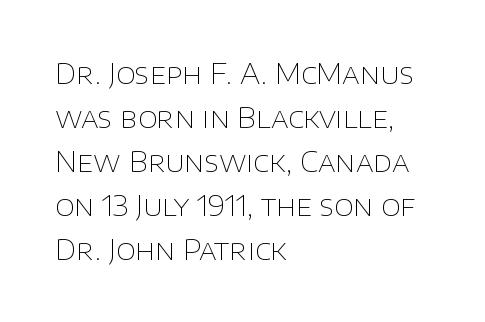
Q: Is the text bold? A: No.
Q: Is the text italic (slanted)? A: No, it is upright.
Q: Is the typeface a serif or a sans-serif typeface? A: Sans-serif.
Q: Is the text underlined? A: No.
Q: How is the paragraph aligned? A: Left-aligned.
Q: Is the spacing between letters normal or unusually wide? A: Normal.
Q: Is the spacing between lines tight, normal or loose? A: Normal.
Q: Width (condensed, normal, or wide)? A: Normal.
Q: Stroke contrast? A: Low.
Q: x-height? A: Large.
Q: Monospaced? A: No.
